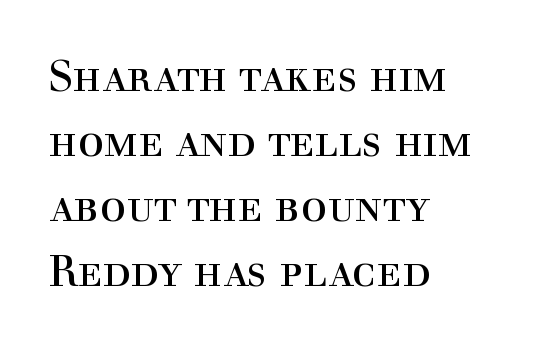
The image shows 44 px regular-weight serif type, upright; set left-aligned, normal line spacing (1.48x), normal letter spacing, not underlined; a medium x-height.
